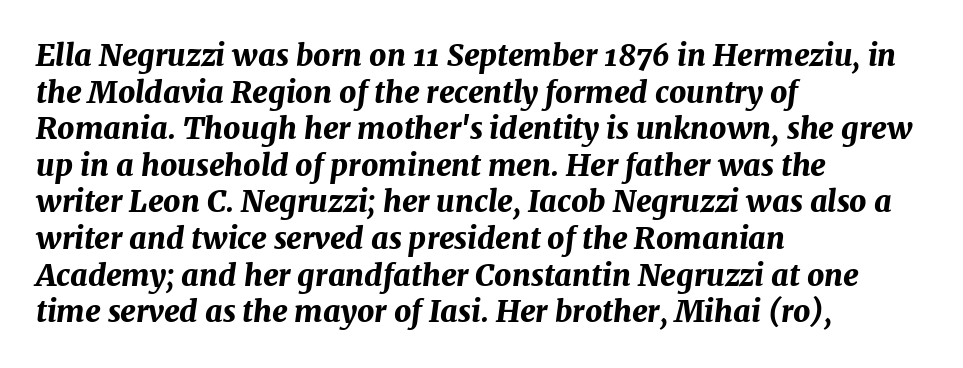
{"italic": "yes", "lean": "right", "slant_degrees": 7, "bold": "yes", "weight": "bold", "width": "normal", "stroke_contrast": "medium", "x_height": "medium", "monospaced": "no", "underline": "no", "align": "left", "line_spacing_ratio": 1.22, "letter_spacing": "normal", "letter_spacing_em": 0.0, "glyph_px": 30}
